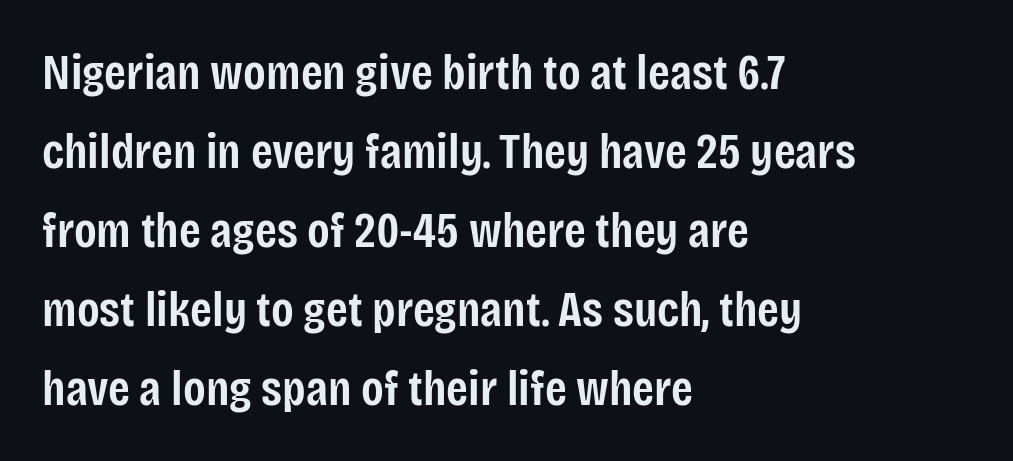
The image shows 50 px semibold, condensed sans-serif type, upright; set left-aligned, normal line spacing (1.58x), normal letter spacing, not underlined; low stroke contrast and a large x-height.
